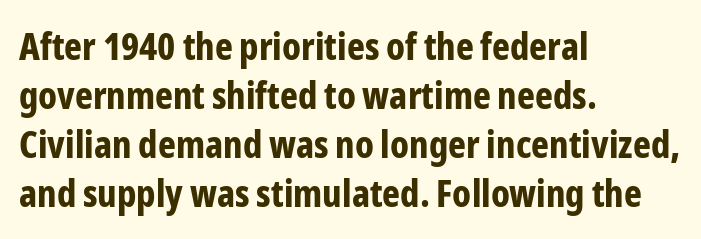
{"serif": "no", "italic": "no", "bold": "yes", "weight": "bold", "width": "condensed", "stroke_contrast": "low", "x_height": "medium", "monospaced": "no", "underline": "no", "align": "left", "line_spacing": "normal", "line_spacing_ratio": 1.29, "letter_spacing": "normal", "letter_spacing_em": 0.0, "glyph_px": 38}
